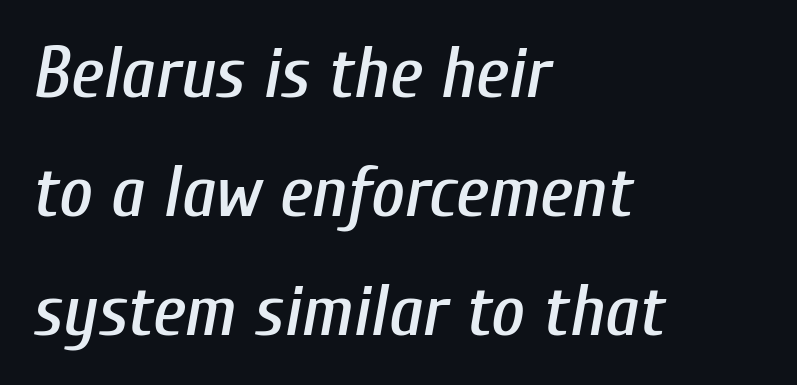
{"italic": "yes", "lean": "right", "slant_degrees": 10, "width": "condensed", "stroke_contrast": "low", "x_height": "medium", "monospaced": "no", "underline": "no", "align": "left", "line_spacing": "normal", "line_spacing_ratio": 1.63, "letter_spacing": "normal", "letter_spacing_em": 0.0, "glyph_px": 73}
